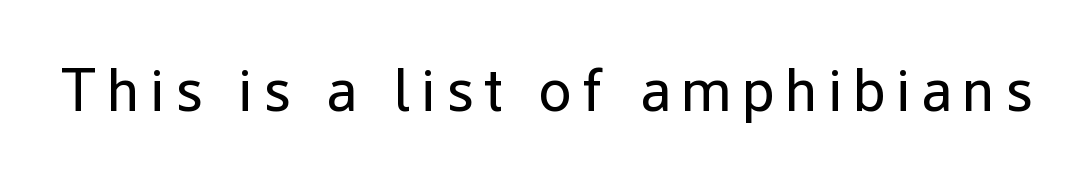
No word sits above an underline. It's the straight-up-and-down kind of type. Do the characters align in a grid? No, the font is proportional. The typeface chosen for these lines omits serifs.
